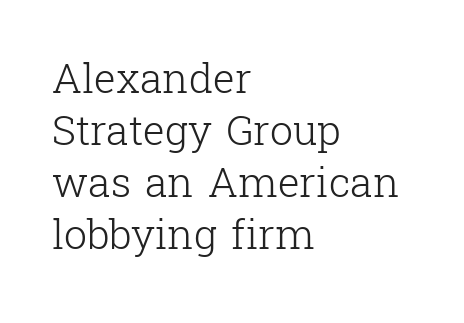
The image shows 41 px light serif type, upright; set left-aligned, normal line spacing (1.27x), normal letter spacing, not underlined; low stroke contrast and a medium x-height.
